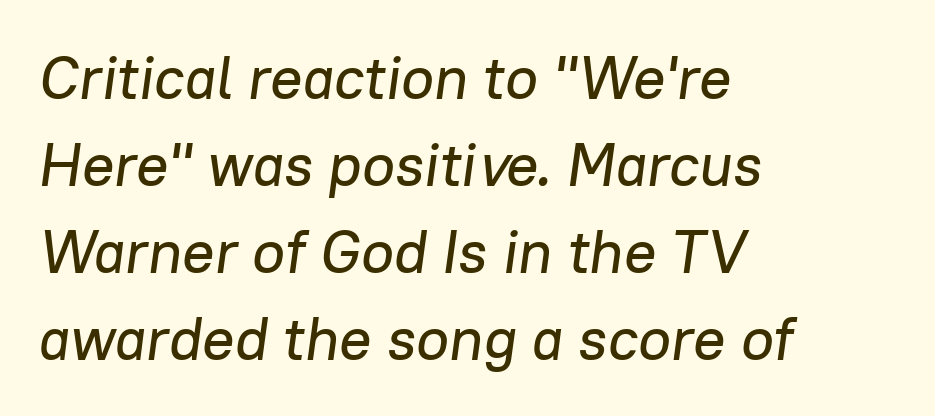
Does extra space separate the letters? No, they use regular spacing. An italicized treatment has been applied to the whole sample. The lines are quadded left. This sample has the flowing, uneven cadence of proportional lettering. Plain, unruled lines of type.
